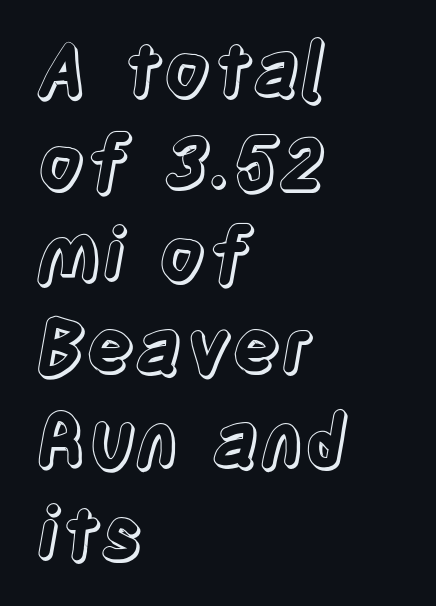
The image shows 73 px condensed type; set left-aligned, normal line spacing (1.27x), normal letter spacing, not underlined; a large x-height.
